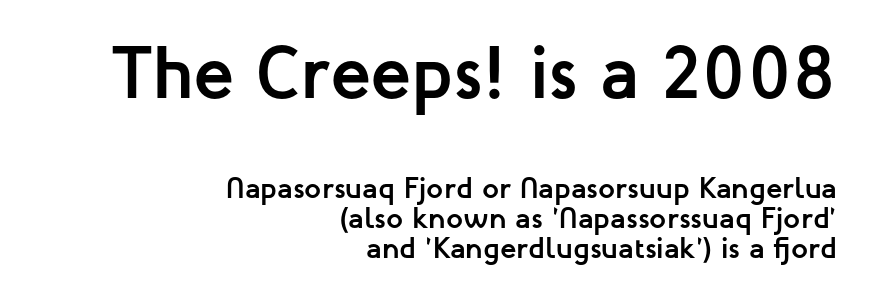
{"serif": "no", "italic": "no", "bold": "yes", "weight": "semibold", "width": "normal", "stroke_contrast": "low", "x_height": "medium", "monospaced": "no", "underline": "no", "align": "right", "line_spacing": "tight", "line_spacing_ratio": 0.99, "letter_spacing": "normal", "letter_spacing_em": 0.0, "larger_block": "first", "size_ratio": 2.5, "glyph_px": 75}
